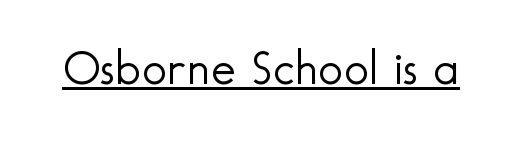
Q: Is the text bold? A: No.
Q: Is the text italic (slanted)? A: No, it is upright.
Q: Is the typeface a serif or a sans-serif typeface? A: Sans-serif.
Q: Is the text underlined? A: Yes.
Q: Is the spacing between letters normal or unusually wide? A: Normal.
Q: Width (condensed, normal, or wide)? A: Normal.
Q: x-height? A: Small.
Q: Monospaced? A: No.
